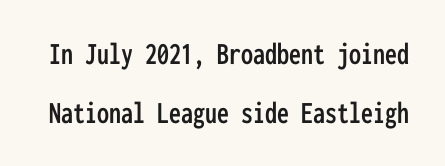
{"serif": "no", "italic": "no", "width": "condensed", "stroke_contrast": "low", "x_height": "medium", "monospaced": "yes", "underline": "no", "line_spacing_ratio": 1.83, "letter_spacing": "normal", "letter_spacing_em": 0.0, "glyph_px": 32}
